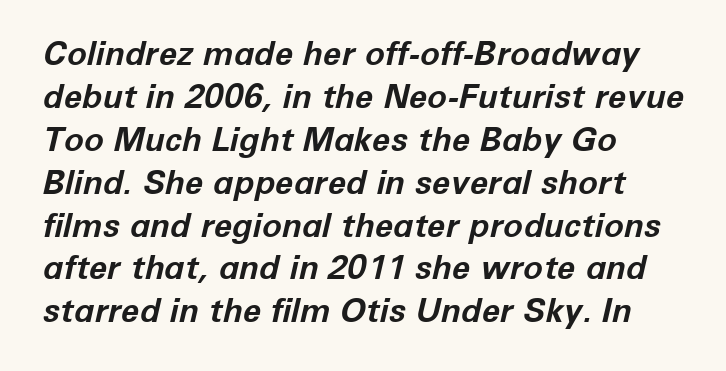
Q: Is the text bold? A: Yes.
Q: Is the text italic (slanted)? A: Yes, it leans right by about 12 degrees.
Q: Is the text underlined? A: No.
Q: How is the paragraph aligned? A: Left-aligned.
Q: Is the spacing between letters normal or unusually wide? A: Normal.
Q: Is the spacing between lines tight, normal or loose? A: Normal.
Q: Width (condensed, normal, or wide)? A: Normal.
Q: Stroke contrast? A: Low.
Q: x-height? A: Medium.
Q: Monospaced? A: No.
